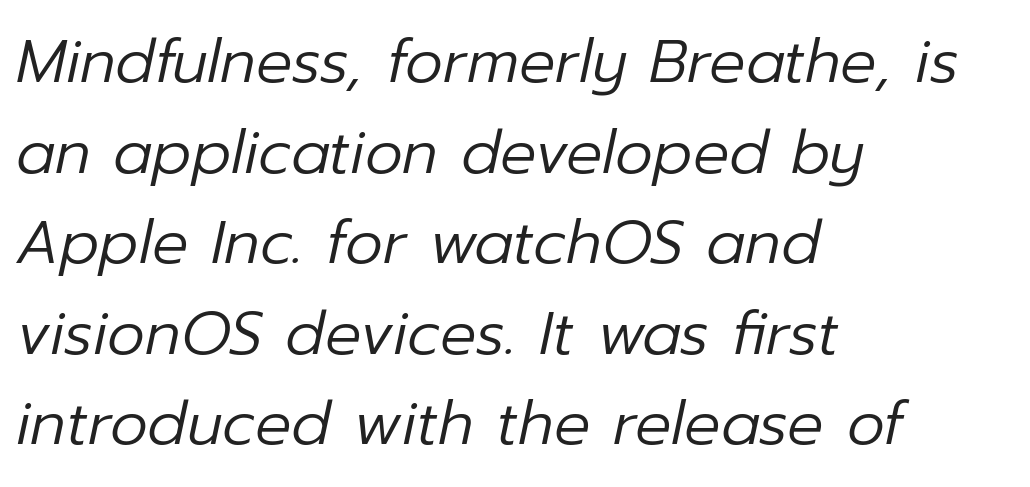
{"italic": "yes", "lean": "right", "slant_degrees": 12, "bold": "no", "weight": "regular", "width": "normal", "stroke_contrast": "low", "x_height": "medium", "monospaced": "no", "underline": "no", "align": "left", "line_spacing": "normal", "line_spacing_ratio": 1.51, "letter_spacing": "normal", "letter_spacing_em": 0.0, "glyph_px": 60}
